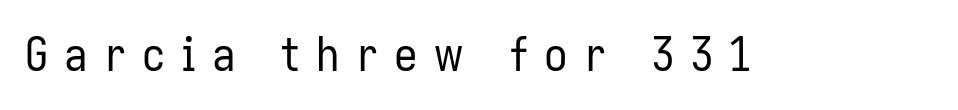
The image shows 47 px regular-weight, condensed sans-serif type, upright; set unusually wide letter spacing (+0.33 em), not underlined; low stroke contrast and a medium x-height.
